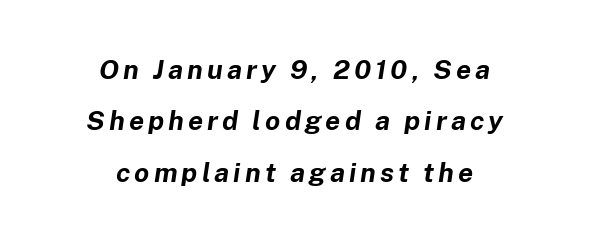
Q: Is the text bold? A: Yes.
Q: Is the text italic (slanted)? A: Yes, it leans right by about 8 degrees.
Q: Is the text underlined? A: No.
Q: How is the paragraph aligned? A: Centered.
Q: Is the spacing between lines tight, normal or loose? A: Loose.
